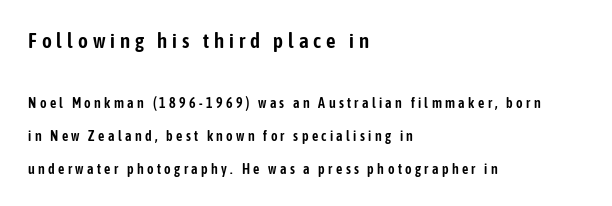
Q: Is the text italic (slanted)? A: No, it is upright.
Q: Is the text underlined? A: No.
Q: How is the paragraph aligned? A: Left-aligned.
Q: Is the spacing between letters normal or unusually wide? A: Unusually wide.
Q: Is the spacing between lines tight, normal or loose? A: Loose.
Q: Which block of text is set in a larger size, the first (top) or the second (bottom)? A: The first (top) one.
